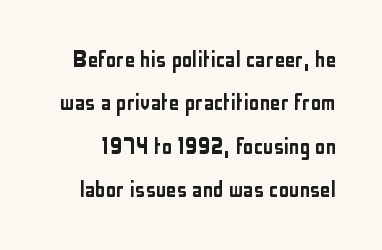
Glyph-to-glyph distance matches everyday printed text. Is there any slant? The stems are plumb. Line spacing here is normal. The gap between lines stays unmarked.
